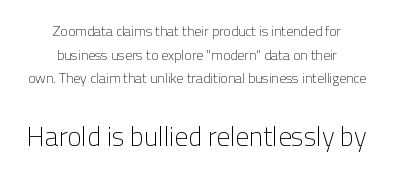
Notice how the stems are strictly vertical — no italics here. These lines are centered, leaving both edges ragged. Is the letter spacing exaggerated? No — it looks like the ordinary default. Descenders hang freely into open space. The font is comparable to plain body text, perhaps lighter.
